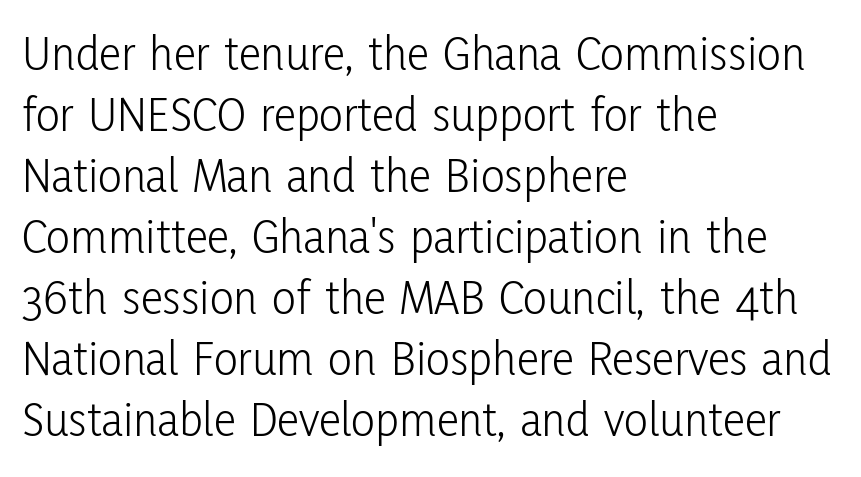
{"serif": "no", "italic": "no", "bold": "no", "weight": "light", "width": "condensed", "stroke_contrast": "low", "x_height": "medium", "monospaced": "no", "underline": "no", "align": "left", "line_spacing_ratio": 1.22, "letter_spacing": "normal", "letter_spacing_em": 0.0, "glyph_px": 50}
